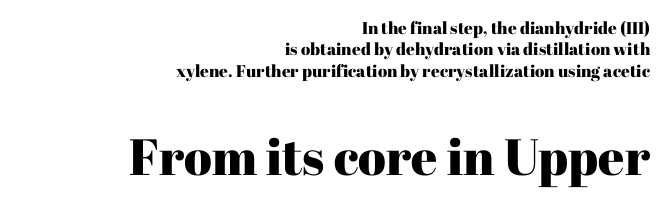
Clear beneath every line of the passage. Each line ends at the same right margin while the left side varies. Baseline-to-baseline distance is the conventional proportion of letter height. Observe the serifs anchoring each vertical stroke in this sample. The letters sit at their default tracking, neither squeezed nor spread.
